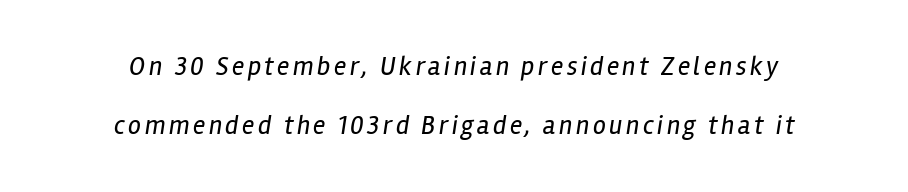
Line starts and ends both wander, symmetrically. Weight: not bold — regular or lighter. The passage shown leans; its letterforms are oblique. Underlining? Definitely not there. Whoever set this chose breathing room over compactness in the vertical rhythm.
